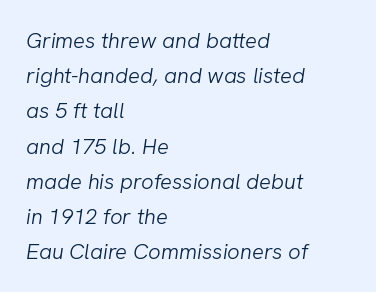
{"italic": "yes", "lean": "right", "slant_degrees": 8, "bold": "no", "underline": "no", "align": "left", "line_spacing": "normal", "line_spacing_ratio": 1.6, "letter_spacing": "normal", "letter_spacing_em": 0.0, "glyph_px": 22}
